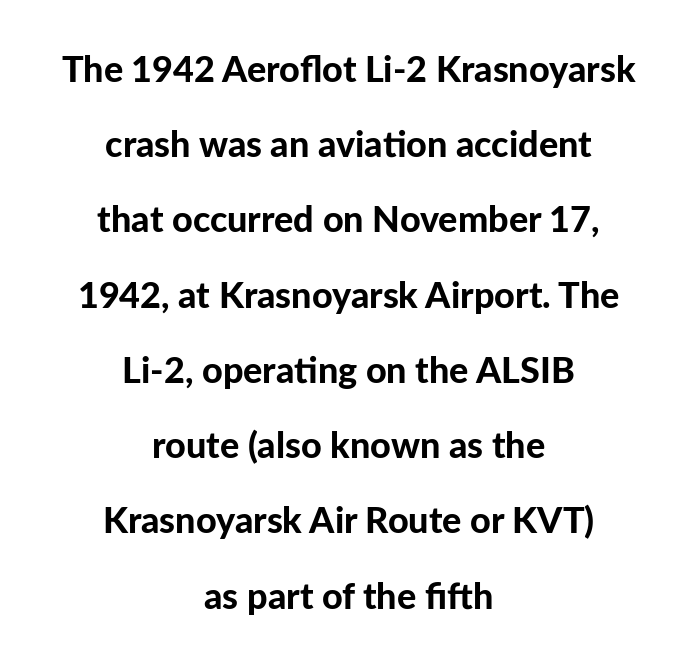
{"serif": "no", "italic": "no", "bold": "yes", "weight": "bold", "width": "normal", "stroke_contrast": "low", "x_height": "medium", "monospaced": "no", "underline": "no", "align": "center", "line_spacing": "loose", "line_spacing_ratio": 2.09, "letter_spacing": "normal", "letter_spacing_em": 0.0, "glyph_px": 36}
